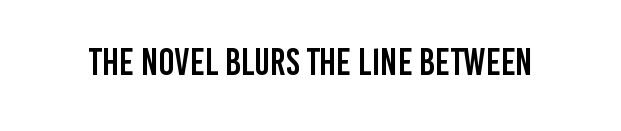
When letters stand straight like this, we call the style roman or upright. The specimen omits any rule beneath the text block's lines. To sum up the face: it is a sans, with no serifs. Spacing between characters is what you'd get straight out of the box. The face used here is proportionally spaced, like ordinary book or web type.
